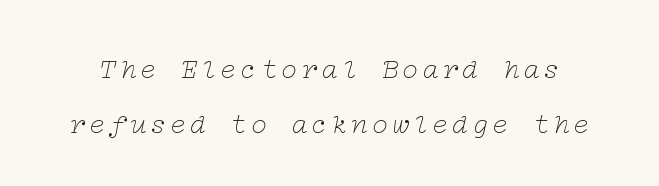
The passage shown leans; its letterforms are oblique. Bare-footed words on every line. The passage shown stacks its lines with a broad gap. The letterforms sit at book weight or below. These lines are composed in type with serifs.
